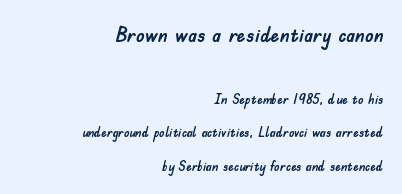
Nothing unusual about the tracking: characters are spaced as the font intends. The composition opens big and finishes small. The compositor pushed each line to the right boundary. Just letters on the line, the space beneath them empty. The leading is generous, giving the passage an open texture.
